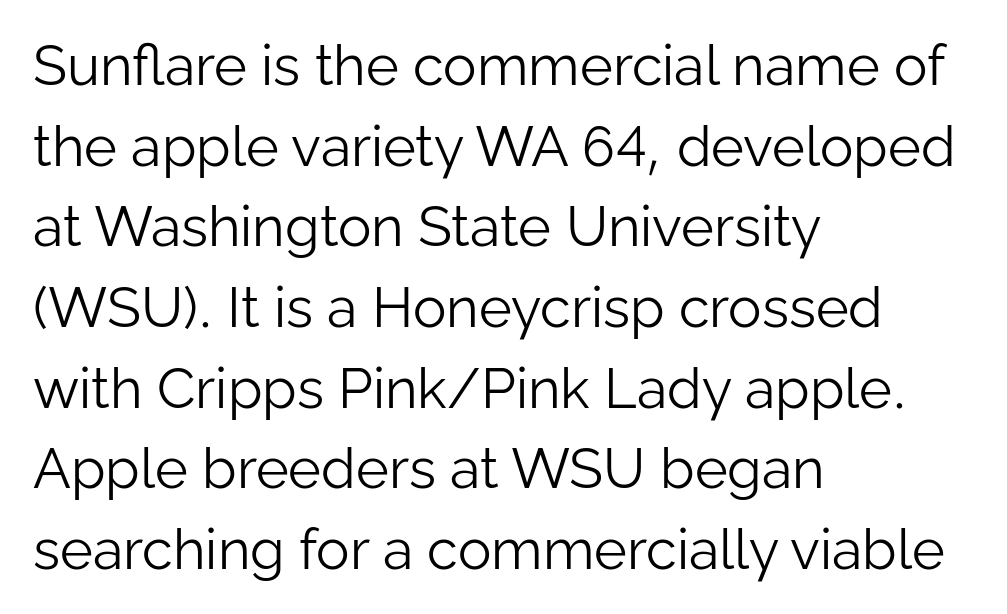
{"serif": "no", "italic": "no", "bold": "no", "weight": "light", "width": "normal", "stroke_contrast": "low", "x_height": "medium", "monospaced": "no", "underline": "no", "align": "left", "line_spacing": "normal", "line_spacing_ratio": 1.44, "letter_spacing": "normal", "letter_spacing_em": 0.0, "glyph_px": 56}
